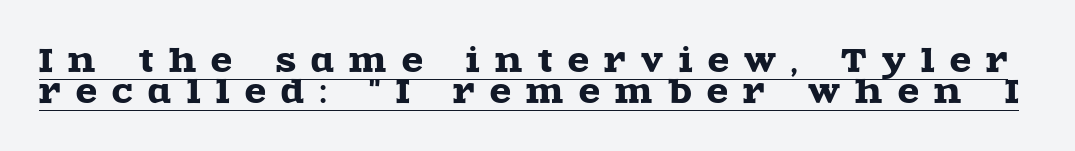
Inter-character spacing is expanded well beyond the font's built-in metrics. Does a line run under the words? Yes, clearly. You can tell it's not italic because the verticals are truly vertical. What kind of face is this? One with serifs. This sample has the flowing, uneven cadence of proportional lettering.
